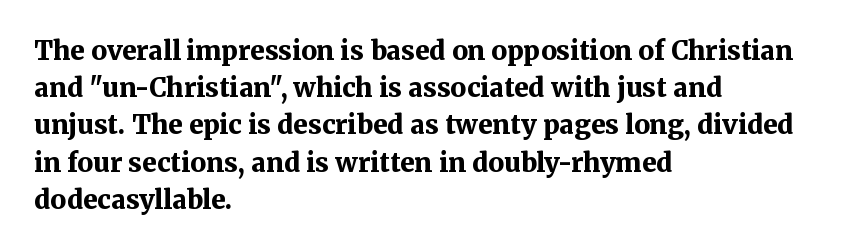
The image shows 26 px bold type, upright; set left-aligned, normal line spacing (1.43x), normal letter spacing, not underlined.
